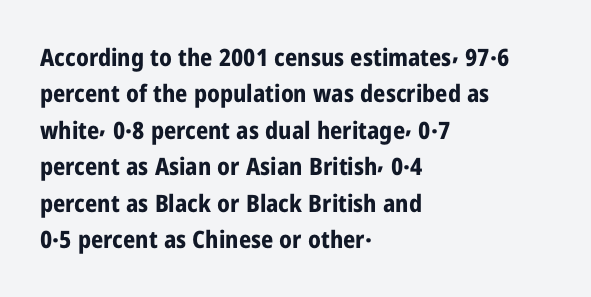
Q: Is the text bold? A: Yes.
Q: Is the text italic (slanted)? A: No, it is upright.
Q: Is the text underlined? A: No.
Q: How is the paragraph aligned? A: Left-aligned.
Q: Is the spacing between letters normal or unusually wide? A: Normal.
Q: Is the spacing between lines tight, normal or loose? A: Normal.
